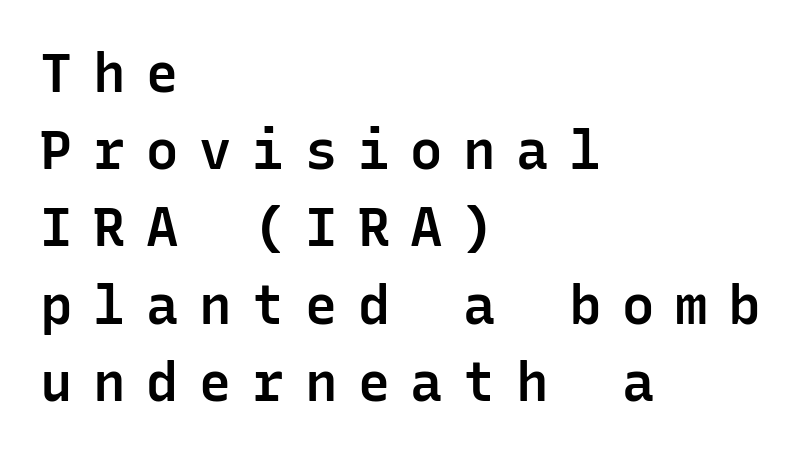
Q: Is the text bold? A: Semi-bold.
Q: Is the text italic (slanted)? A: No, it is upright.
Q: Is the typeface a serif or a sans-serif typeface? A: Sans-serif.
Q: Is the text underlined? A: No.
Q: How is the paragraph aligned? A: Left-aligned.
Q: Is the spacing between letters normal or unusually wide? A: Unusually wide.
Q: Is the spacing between lines tight, normal or loose? A: Normal.
Q: Width (condensed, normal, or wide)? A: Normal.
Q: Stroke contrast? A: Low.
Q: x-height? A: Medium.
Q: Monospaced? A: Yes.
